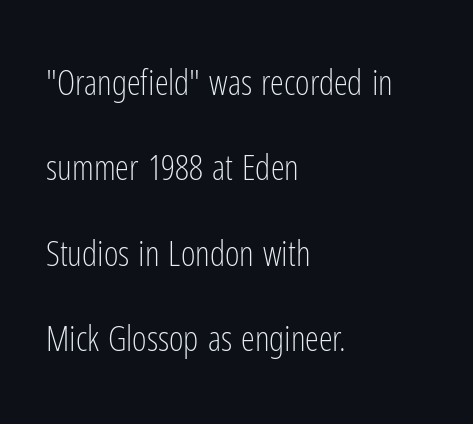
The rendering uses natural spacing where letterforms have individual widths. The type is set solid horizontally, with unmodified tracking. Are there feet on the stems? There aren't — it's a sans. Successive baselines arrive slowly, with a big drop between each. The passage is arranged the way most books set body copy — flush left.
